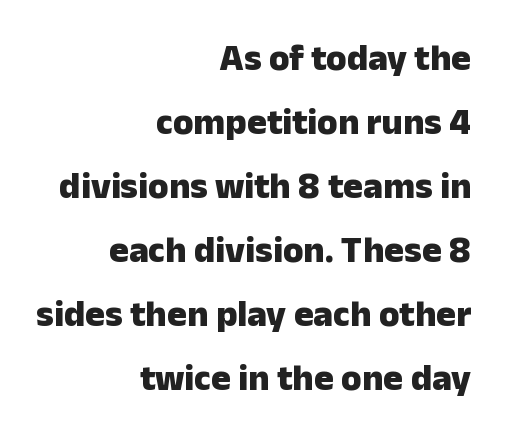
{"serif": "no", "italic": "no", "bold": "yes", "weight": "heavy", "width": "normal", "stroke_contrast": "low", "x_height": "medium", "monospaced": "no", "underline": "no", "align": "right", "line_spacing_ratio": 1.73, "letter_spacing": "normal", "letter_spacing_em": 0.0, "glyph_px": 37}
